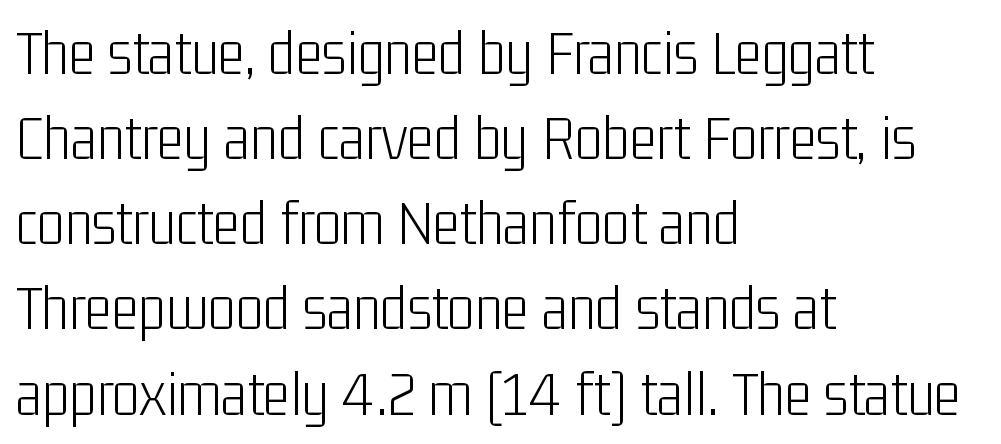
The image shows 65 px light, condensed sans-serif type, upright; set left-aligned, normal line spacing (1.31x), normal letter spacing, not underlined; low stroke contrast and a medium x-height.
